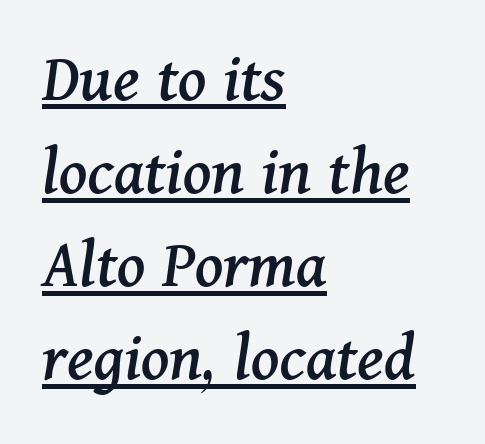
A typesetter would call this leading conventional body-copy spacing. Leftover space on each line is placed entirely after the last word. Serifs: yes, visible at the terminals of the letterforms. The tracking reads as untouched default to a designer's eye. The face used here is proportionally spaced, like ordinary book or web type.
